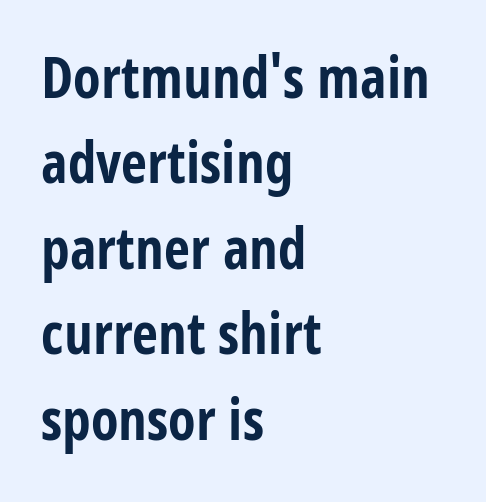
{"serif": "no", "italic": "no", "bold": "yes", "weight": "bold", "width": "condensed", "stroke_contrast": "low", "x_height": "large", "monospaced": "no", "underline": "no", "align": "left", "line_spacing": "normal", "line_spacing_ratio": 1.5, "letter_spacing": "normal", "letter_spacing_em": 0.0, "glyph_px": 57}
